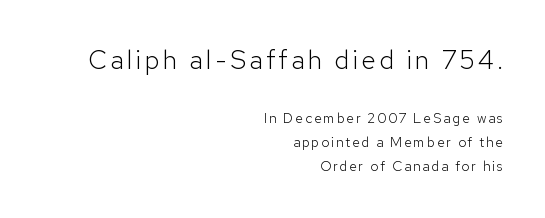
The image shows 26 px text type, upright; set right-aligned, line spacing 1.72x, not underlined; the first (top) block is 1.86x larger.
